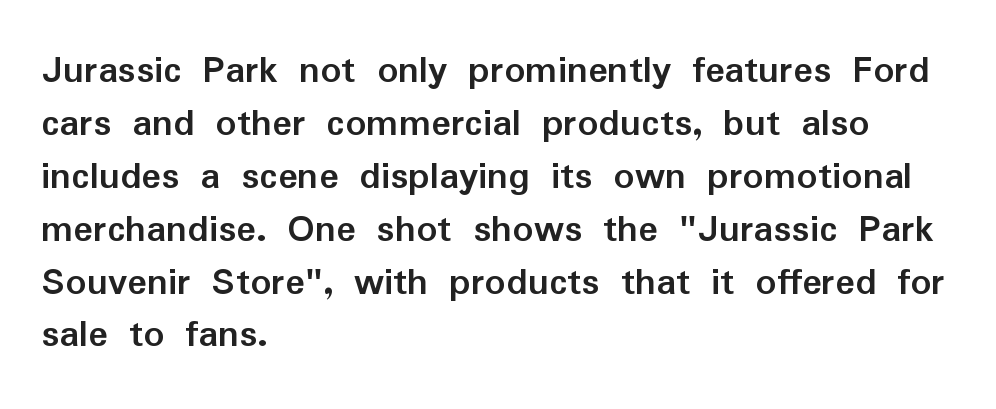
{"serif": "no", "italic": "no", "bold": "yes", "weight": "semibold", "width": "normal", "stroke_contrast": "low", "x_height": "medium", "monospaced": "no", "underline": "no", "align": "left", "line_spacing": "normal", "line_spacing_ratio": 1.29, "letter_spacing": "normal", "letter_spacing_em": 0.0, "glyph_px": 41}
